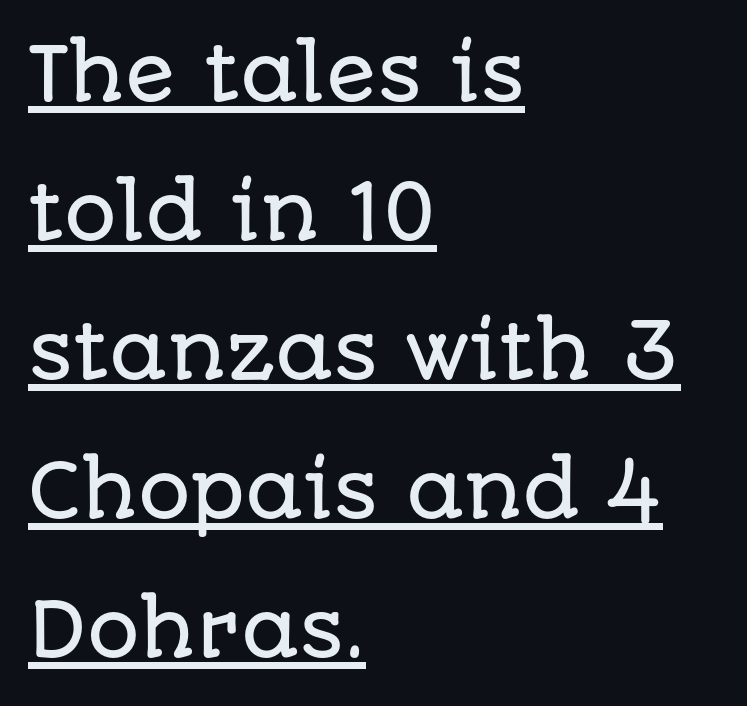
The typeface chosen for these lines omits serifs. These lines are rendered in a variable-pitch font. The letterforms sit shoulder to shoulder at normal distance. These lines are set flush left with a ragged right edge. Is there any slant? The stems are plumb.
